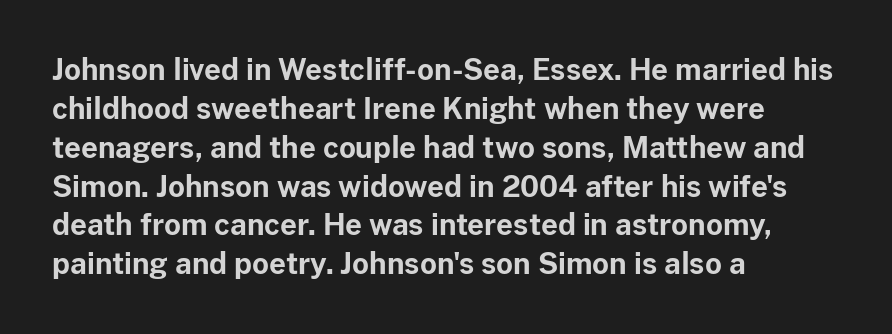
Q: Is the text bold? A: Yes.
Q: Is the text italic (slanted)? A: No, it is upright.
Q: Is the typeface a serif or a sans-serif typeface? A: Sans-serif.
Q: Is the text underlined? A: No.
Q: How is the paragraph aligned? A: Left-aligned.
Q: Is the spacing between letters normal or unusually wide? A: Normal.
Q: Is the spacing between lines tight, normal or loose? A: Normal.
Q: Width (condensed, normal, or wide)? A: Normal.
Q: Stroke contrast? A: Low.
Q: x-height? A: Medium.
Q: Monospaced? A: No.
